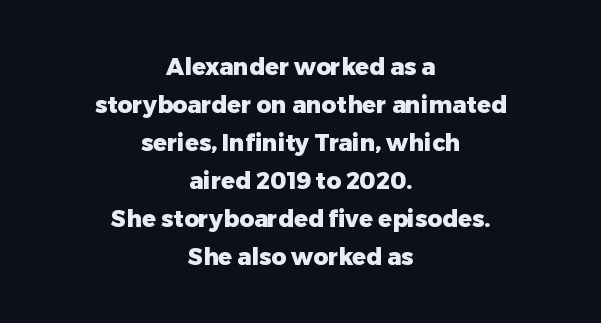
{"italic": "no", "bold": "yes", "underline": "no", "align": "center", "line_spacing": "normal", "line_spacing_ratio": 1.65, "letter_spacing": "normal", "letter_spacing_em": 0.0, "glyph_px": 23}
